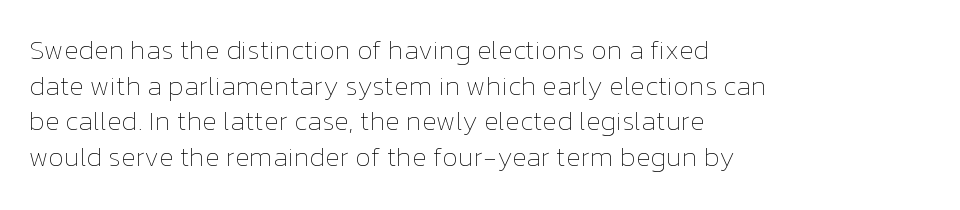
Notice how descenders clear the ascenders below comfortably — that's standard leading. Rule under the text: the space is simply empty. This rendering uses left alignment, leaving the right contour irregular. The type sits square on the baseline with zero lean. The font sits on the lighter half of the weight spectrum, regular included. The gaps between neighbouring characters are ordinary and unremarkable.
